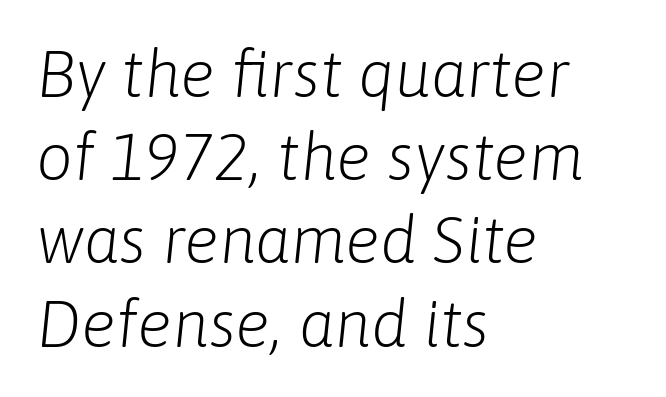
{"italic": "yes", "lean": "right", "slant_degrees": 6, "bold": "no", "weight": "light", "width": "normal", "stroke_contrast": "low", "x_height": "medium", "monospaced": "no", "underline": "no", "align": "left", "line_spacing": "normal", "line_spacing_ratio": 1.28, "letter_spacing": "normal", "letter_spacing_em": 0.0, "glyph_px": 65}
